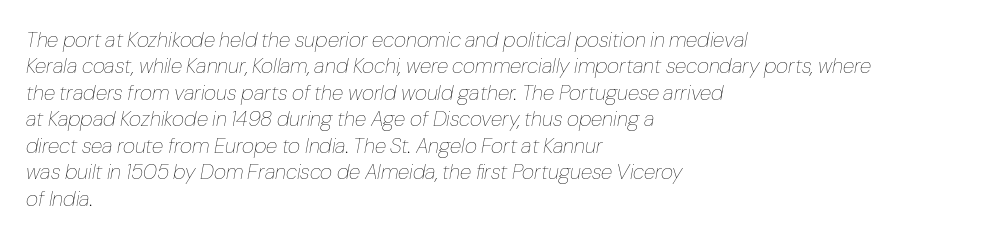
The image shows 21 px text type, italic (leaning right); set left-aligned, normal line spacing (1.26x), normal letter spacing, not underlined.
